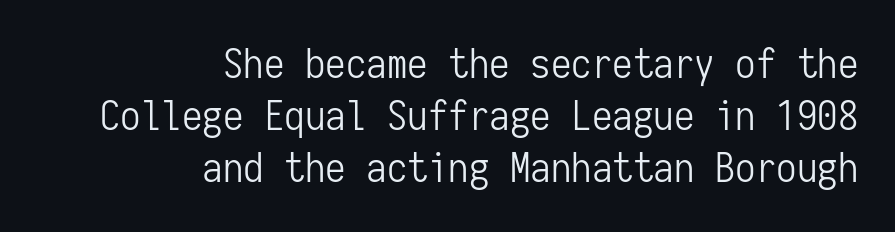
Q: Is the text bold? A: No.
Q: Is the text italic (slanted)? A: No, it is upright.
Q: Is the typeface a serif or a sans-serif typeface? A: Sans-serif.
Q: Is the text underlined? A: No.
Q: How is the paragraph aligned? A: Right-aligned.
Q: Is the spacing between letters normal or unusually wide? A: Normal.
Q: Is the spacing between lines tight, normal or loose? A: Normal.
Q: Width (condensed, normal, or wide)? A: Condensed.
Q: Stroke contrast? A: Low.
Q: x-height? A: Medium.
Q: Monospaced? A: Yes.
